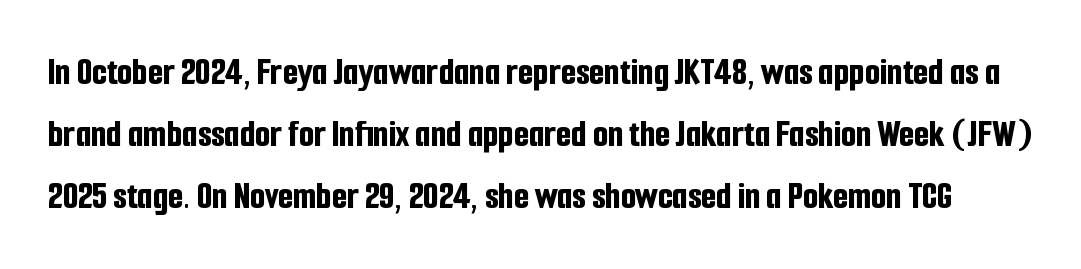
This is sans-serif lettering, the kind often seen on screens and signage. Strong, thick strokes mark this as bold type. The space directly below the letters is spotless. In terms of letterspacing, this is plain default setting. Character widths vary here, with narrow letters taking less room than wide ones. The rendering uses a moderate line-height, typical for paragraphs.
